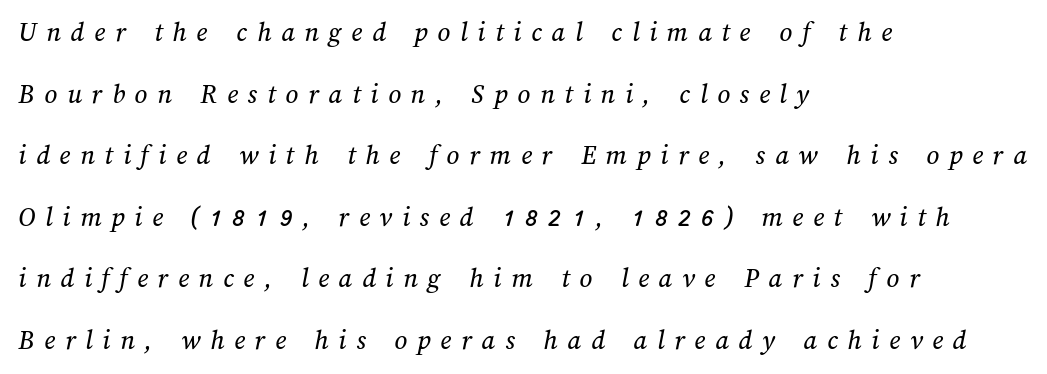
{"width": "normal", "stroke_contrast": "medium", "x_height": "medium", "monospaced": "no", "underline": "no", "align": "left", "line_spacing": "loose", "line_spacing_ratio": 2.2, "letter_spacing": "wide", "letter_spacing_em": 0.35, "glyph_px": 28}
